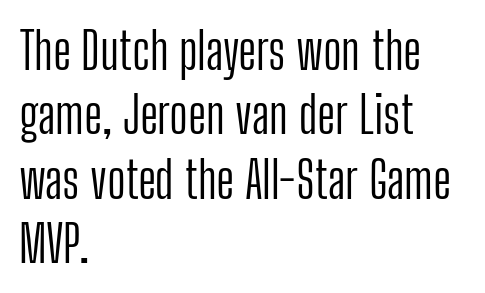
{"serif": "no", "italic": "no", "bold": "no", "weight": "light", "width": "condensed", "stroke_contrast": "low", "x_height": "medium", "monospaced": "no", "underline": "no", "align": "left", "line_spacing": "normal", "line_spacing_ratio": 1.26, "letter_spacing": "normal", "letter_spacing_em": 0.0, "glyph_px": 51}
